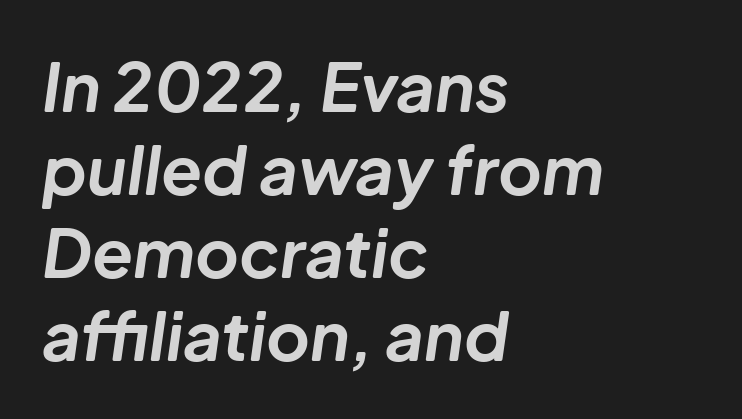
The image shows 67 px bold type, italic (leaning right); set left-aligned, line spacing 1.24x, normal letter spacing, not underlined; low stroke contrast and a medium x-height.
